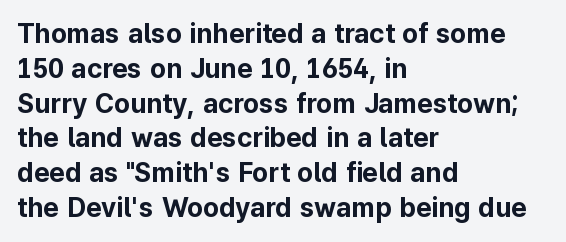
{"italic": "no", "bold": "yes", "underline": "no", "align": "left", "line_spacing": "normal", "line_spacing_ratio": 1.29, "letter_spacing": "normal", "letter_spacing_em": 0.0, "glyph_px": 27}
